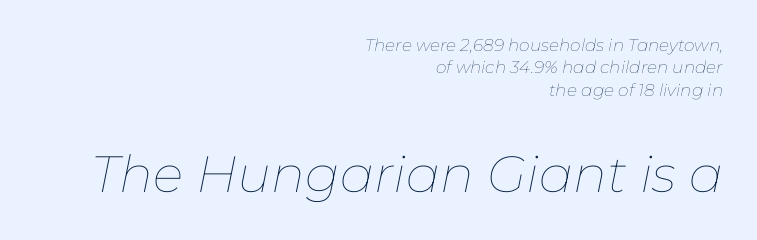
Q: Is the text bold? A: No.
Q: Is the text italic (slanted)? A: Yes, it leans right by about 11 degrees.
Q: Is the text underlined? A: No.
Q: How is the paragraph aligned? A: Right-aligned.
Q: Is the spacing between letters normal or unusually wide? A: Normal.
Q: Is the spacing between lines tight, normal or loose? A: Normal.
Q: Which block of text is set in a larger size, the first (top) or the second (bottom)? A: The second (bottom) one.
Q: Width (condensed, normal, or wide)? A: Normal.
Q: Stroke contrast? A: Low.
Q: x-height? A: Medium.
Q: Monospaced? A: No.
